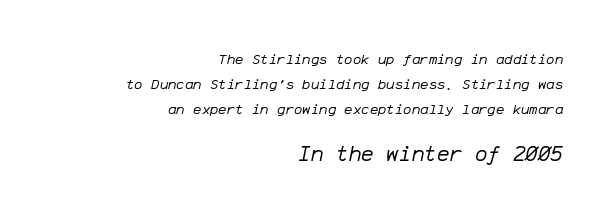
{"italic": "yes", "lean": "right", "slant_degrees": 12, "bold": "no", "underline": "no", "align": "right", "line_spacing_ratio": 1.8, "letter_spacing": "normal", "letter_spacing_em": 0.0, "larger_block": "second", "size_ratio": 1.5, "glyph_px": 21}
